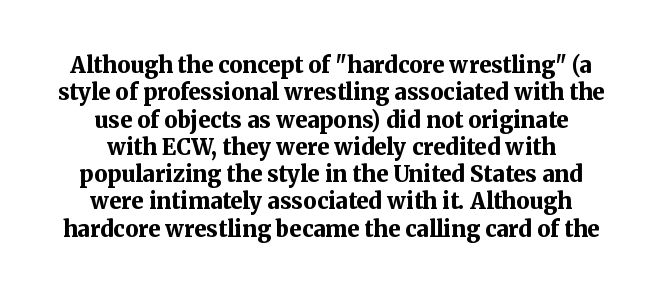
When letters stand straight like this, we call the style roman or upright. These words are printed bold, with thick strokes throughout. Typeset on center — no edge is straight. The area under the type is left untouched.
